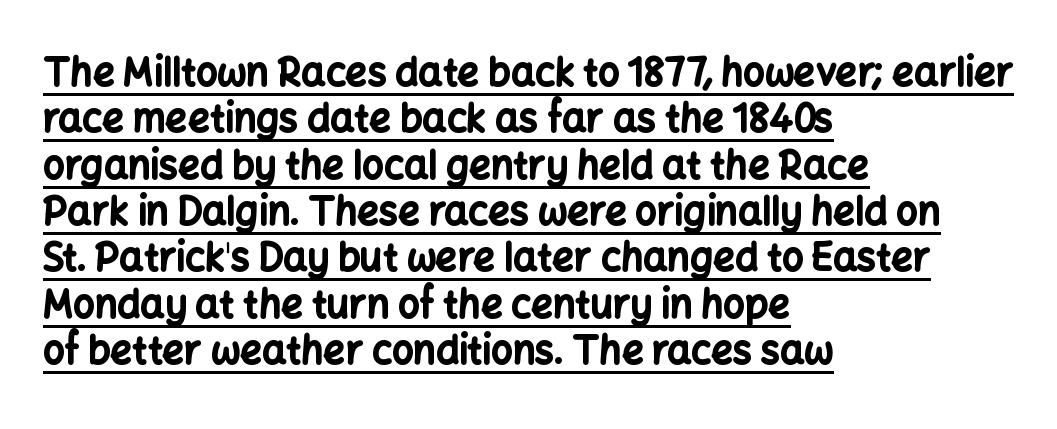
These lines are rendered in a variable-pitch font. A classic flush-left, rag-right setting is used for this passage. You can tell it's not italic because the verticals are truly vertical. Look at the bottom of the vertical strokes: they stop flat, with no serifs.
